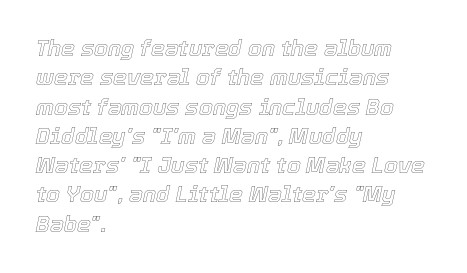
Q: Is the text italic (slanted)? A: Yes, it leans right by about 12 degrees.
Q: Is the text underlined? A: No.
Q: How is the paragraph aligned? A: Left-aligned.
Q: Is the spacing between letters normal or unusually wide? A: Normal.
Q: Is the spacing between lines tight, normal or loose? A: Normal.
